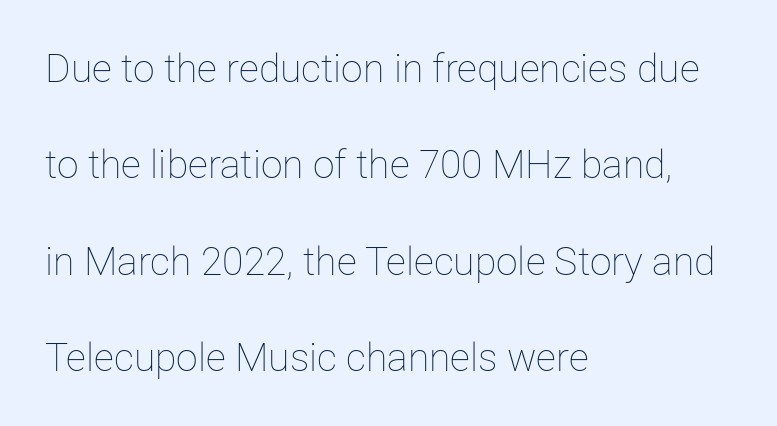
The image shows 39 px thin type, upright; set left-aligned, loose line spacing (2.47x), normal letter spacing, not underlined; low stroke contrast and a medium x-height.
